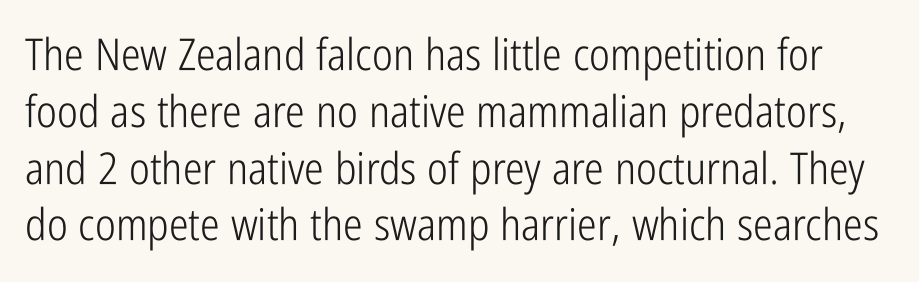
The specimen reads as upright at a glance. Underline: absent. In terms of letterform style, serifs are entirely absent. Glyph-to-glyph distance matches everyday printed text. The rows are spaced the way most documents space them. The weight would be labelled regular, book, light, or lighter still.
